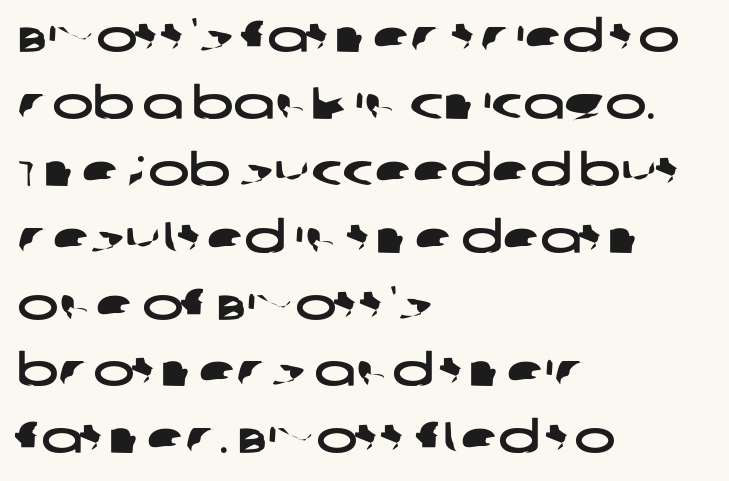
The image shows 44 px wide sans-serif type; set left-aligned, normal line spacing (1.52x), normal letter spacing, not underlined; low stroke contrast and a large x-height.
